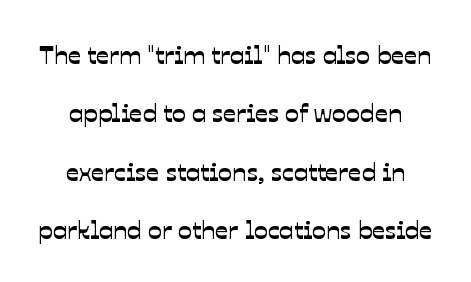
Has an underline been added? It has not. Look at the tracking — it's just the regular setting, nothing added. Where is the straight margin? There isn't one; the lines are centered. This sample trades compactness for vertical openness between lines.
